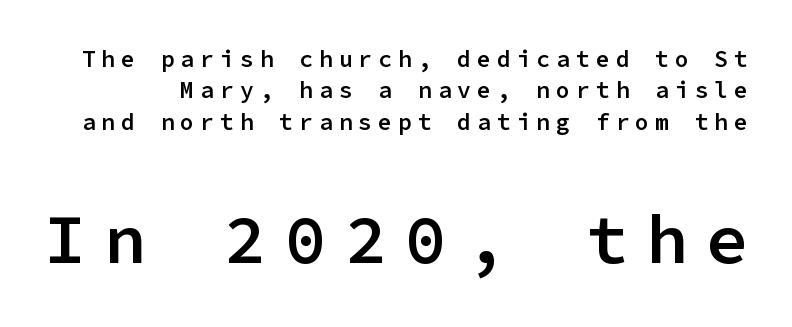
{"serif": "no", "italic": "no", "bold": "semi", "weight": "semibold", "width": "normal", "stroke_contrast": "low", "x_height": "medium", "monospaced": "yes", "underline": "no", "line_spacing": "normal", "line_spacing_ratio": 1.36, "letter_spacing": "wide", "letter_spacing_em": 0.26, "larger_block": "second", "size_ratio": 3.04, "glyph_px": 70}
